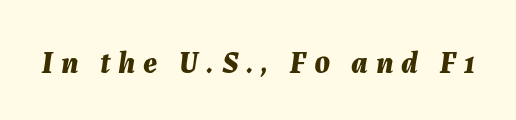
Q: Is the text bold? A: Yes.
Q: Is the text italic (slanted)? A: Yes, it leans right by about 7 degrees.
Q: Is the text underlined? A: No.
Q: Is the spacing between letters normal or unusually wide? A: Unusually wide.
Q: Width (condensed, normal, or wide)? A: Normal.
Q: Stroke contrast? A: Medium.
Q: x-height? A: Medium.
Q: Monospaced? A: No.
